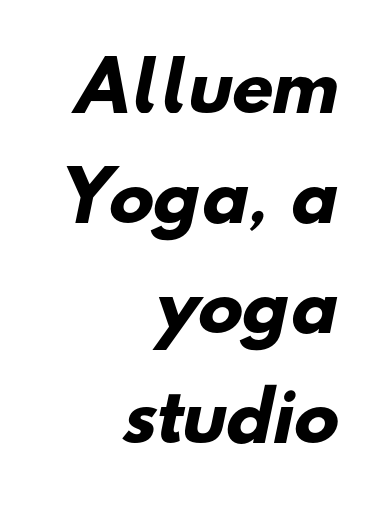
{"serif": "no", "bold": "yes", "weight": "heavy", "width": "normal", "stroke_contrast": "low", "x_height": "small", "monospaced": "no", "underline": "no", "align": "right", "line_spacing": "normal", "line_spacing_ratio": 1.64, "letter_spacing": "normal", "letter_spacing_em": 0.0, "glyph_px": 67}
